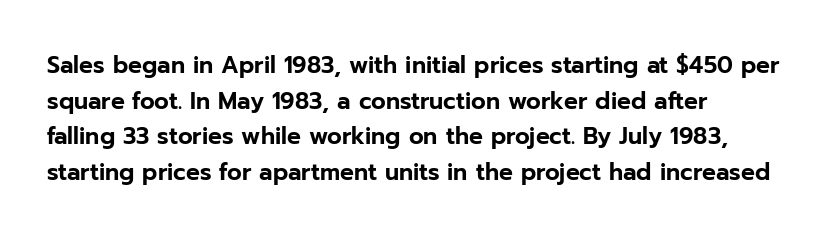
The image shows 23 px text type, upright; set left-aligned, normal line spacing (1.55x), normal letter spacing, not underlined.
